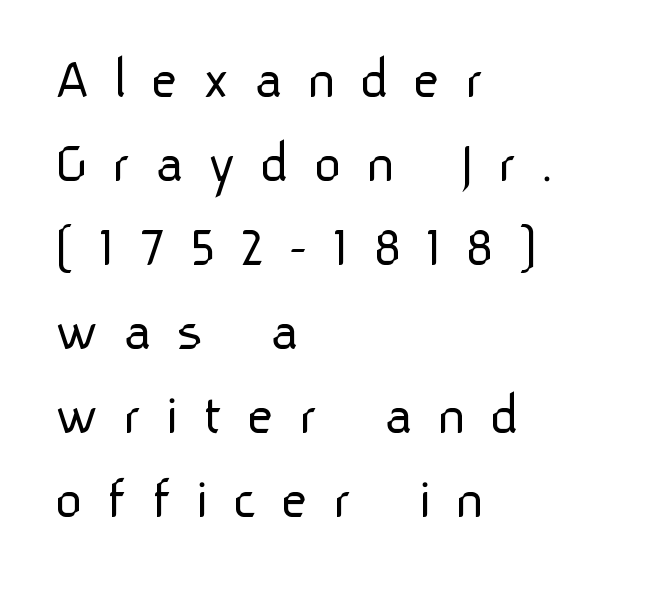
{"serif": "no", "italic": "no", "bold": "no", "weight": "light", "width": "normal", "stroke_contrast": "low", "x_height": "medium", "monospaced": "no", "underline": "no", "align": "left", "line_spacing": "normal", "line_spacing_ratio": 1.4, "letter_spacing": "wide", "letter_spacing_em": 0.4, "glyph_px": 60}
